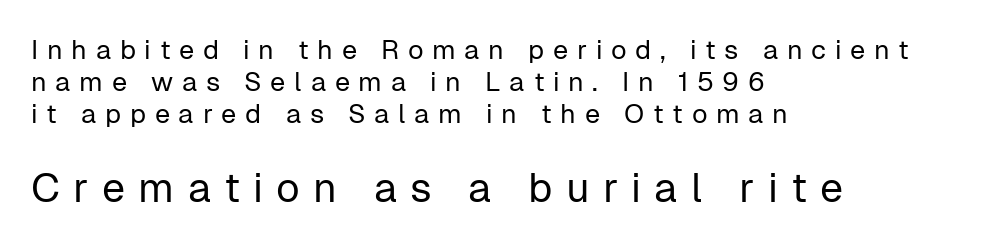
Q: Is the text bold? A: No.
Q: Is the text italic (slanted)? A: No, it is upright.
Q: Is the typeface a serif or a sans-serif typeface? A: Sans-serif.
Q: Is the text underlined? A: No.
Q: How is the paragraph aligned? A: Left-aligned.
Q: Is the spacing between letters normal or unusually wide? A: Unusually wide.
Q: Which block of text is set in a larger size, the first (top) or the second (bottom)? A: The second (bottom) one.
Q: Width (condensed, normal, or wide)? A: Normal.
Q: Stroke contrast? A: Low.
Q: x-height? A: Medium.
Q: Monospaced? A: No.
